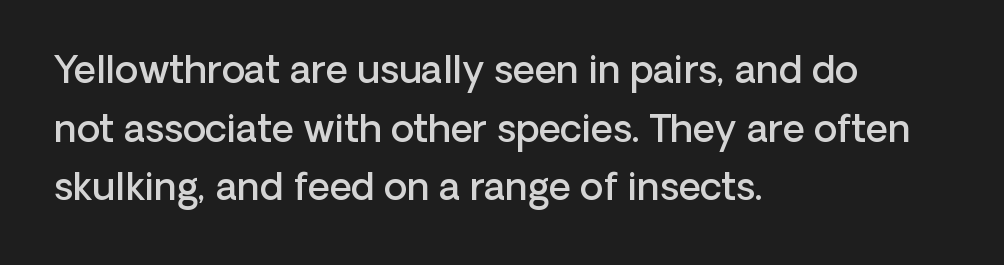
These words are printed semibold, heavier than regular yet not bold. If you drew a ruler down the left edge, every line would touch it. The passage shown is not underscored anywhere. Regarding leading, the lines here are spaced in the standard way. Ordinary non-slanted type is in use.
